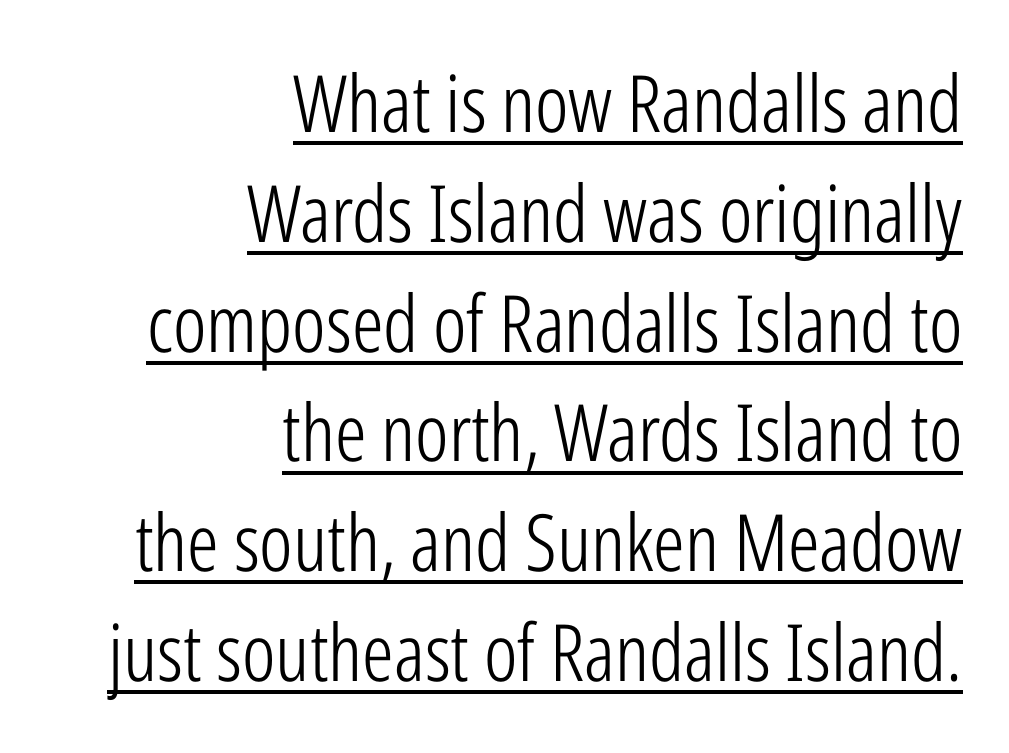
{"serif": "no", "italic": "no", "bold": "no", "weight": "light", "width": "condensed", "stroke_contrast": "low", "x_height": "medium", "monospaced": "no", "underline": "yes", "align": "right", "line_spacing": "normal", "line_spacing_ratio": 1.39, "letter_spacing": "normal", "letter_spacing_em": 0.0, "glyph_px": 79}
